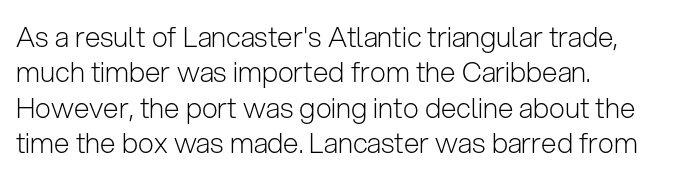
The image shows 28 px light sans-serif type, upright; set left-aligned, normal line spacing (1.26x), normal letter spacing, not underlined; low stroke contrast and a medium x-height.
